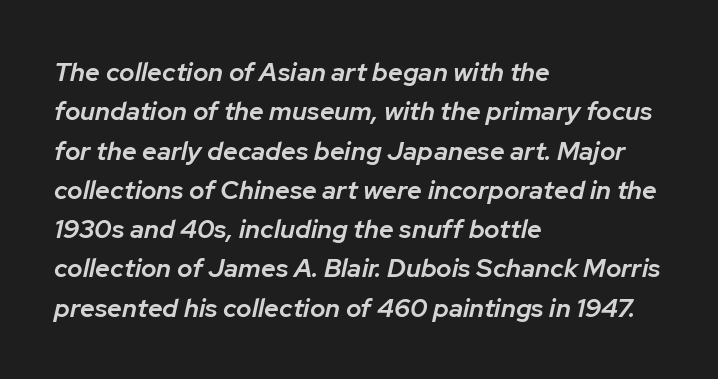
Q: Is the text bold? A: Semi-bold.
Q: Is the text italic (slanted)? A: Yes, it leans right by about 12 degrees.
Q: Is the text underlined? A: No.
Q: How is the paragraph aligned? A: Left-aligned.
Q: Is the spacing between letters normal or unusually wide? A: Normal.
Q: Is the spacing between lines tight, normal or loose? A: Normal.
